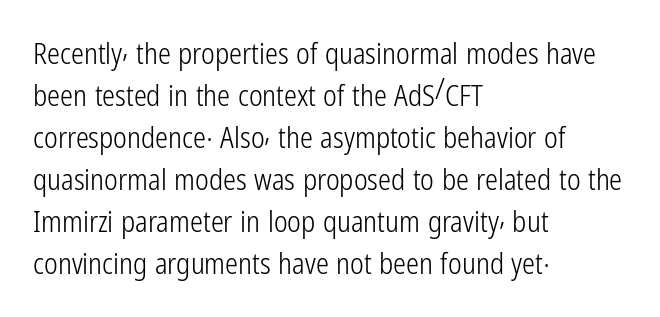
Q: Is the text bold? A: No.
Q: Is the text italic (slanted)? A: No, it is upright.
Q: Is the typeface a serif or a sans-serif typeface? A: Sans-serif.
Q: Is the text underlined? A: No.
Q: How is the paragraph aligned? A: Left-aligned.
Q: Is the spacing between letters normal or unusually wide? A: Normal.
Q: Is the spacing between lines tight, normal or loose? A: Normal.
Q: Width (condensed, normal, or wide)? A: Condensed.
Q: Stroke contrast? A: Low.
Q: x-height? A: Medium.
Q: Monospaced? A: No.
